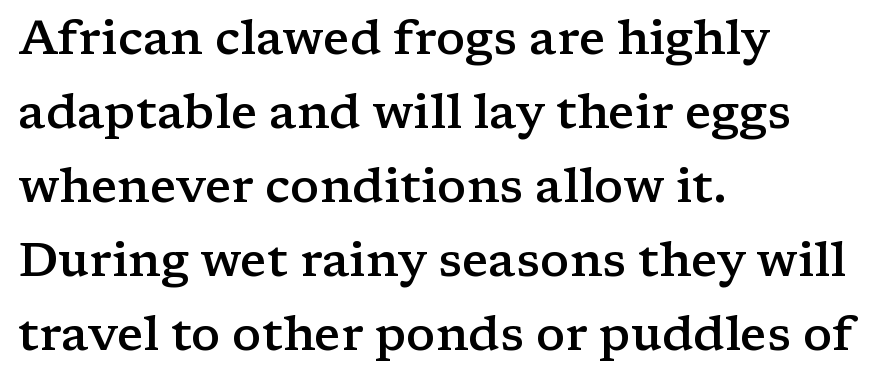
{"serif": "yes", "italic": "no", "bold": "semi", "weight": "semibold", "width": "wide", "stroke_contrast": "low", "x_height": "medium", "monospaced": "no", "underline": "no", "align": "left", "line_spacing": "normal", "line_spacing_ratio": 1.54, "letter_spacing": "normal", "letter_spacing_em": 0.0, "glyph_px": 48}
